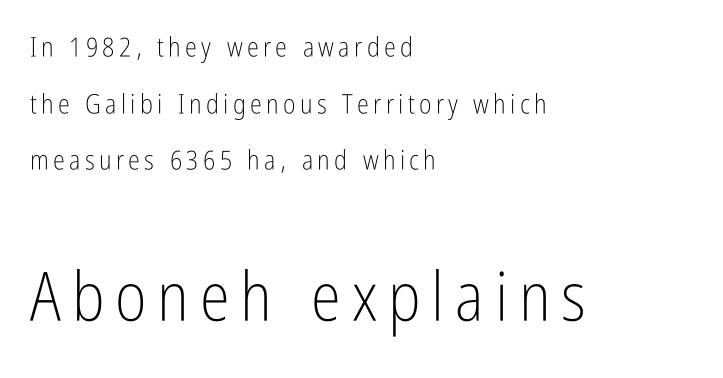
The image shows 68 px light, condensed sans-serif type, upright; set left-aligned, loose line spacing (2.1x), not underlined; the second (bottom) block is 2.52x larger; low stroke contrast and a medium x-height.
